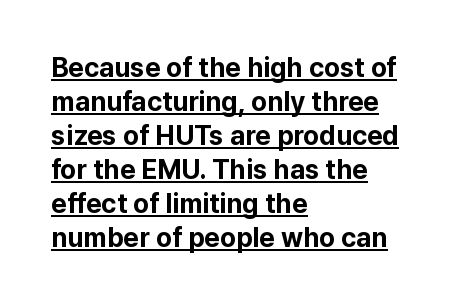
The face used here has the dense, thick strokes of a bold. These lines sit exactly where default settings would place them. Unlike italic type, these characters show no tilt at all. The typesetter has applied underlining to the passage shown. Nobody touched the tracking dial on this one.
